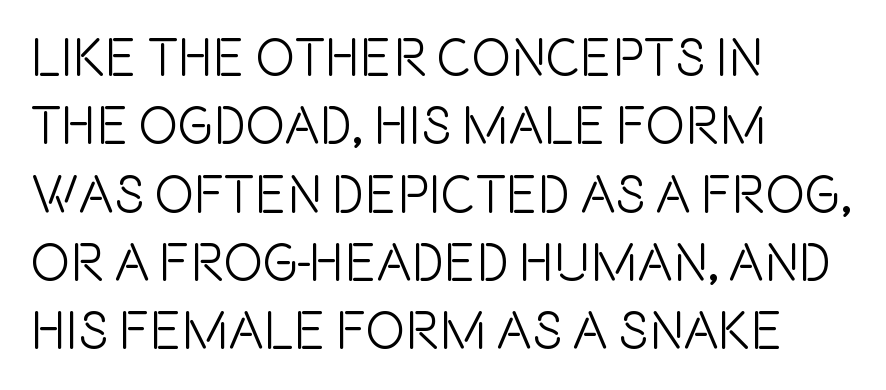
The image shows 53 px condensed sans-serif type, upright; set left-aligned, normal line spacing (1.29x), normal letter spacing, not underlined; a large x-height.
